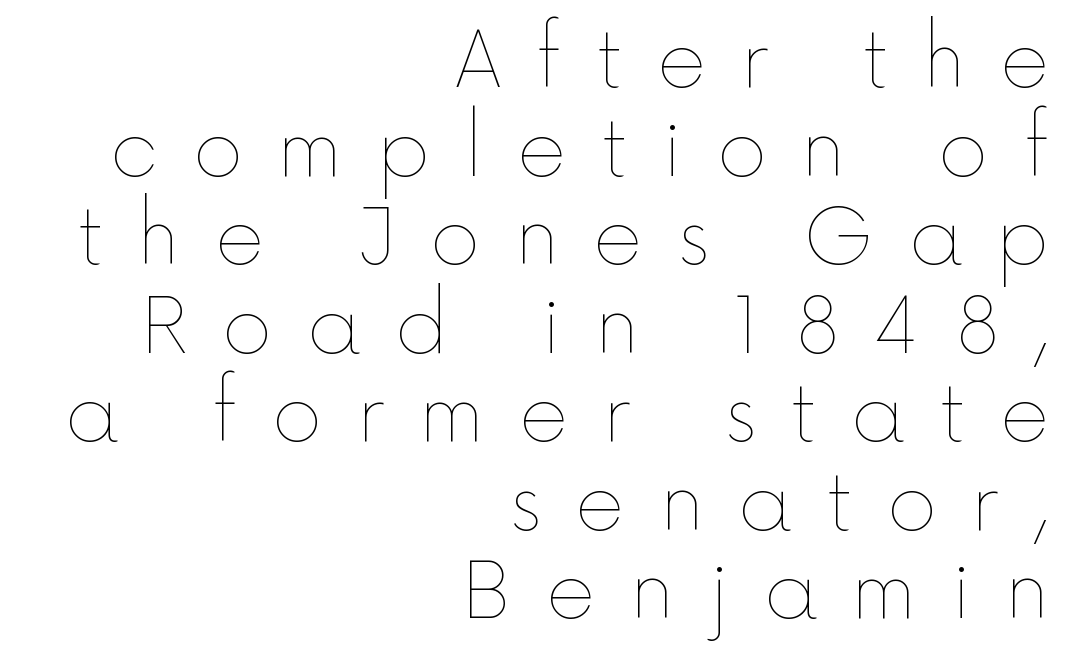
The image shows 77 px thin type, upright; set right-aligned, tight line spacing (1.15x), unusually wide letter spacing (+0.44 em), not underlined; a medium x-height.
